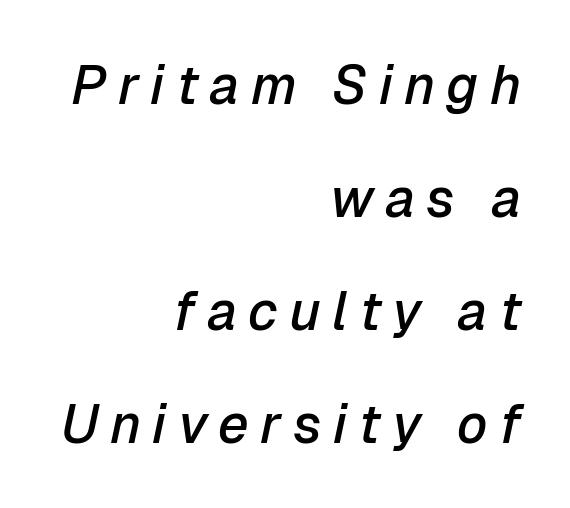
Q: Is the text bold? A: Semi-bold.
Q: Is the text italic (slanted)? A: Yes, it leans right by about 12 degrees.
Q: Is the text underlined? A: No.
Q: How is the paragraph aligned? A: Right-aligned.
Q: Is the spacing between letters normal or unusually wide? A: Unusually wide.
Q: Is the spacing between lines tight, normal or loose? A: Loose.
Q: Width (condensed, normal, or wide)? A: Normal.
Q: Stroke contrast? A: Low.
Q: x-height? A: Medium.
Q: Monospaced? A: No.
